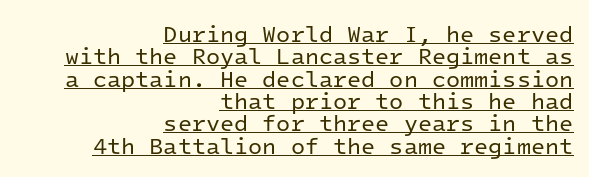
{"italic": "no", "bold": "no", "underline": "yes", "align": "right", "line_spacing": "tight", "line_spacing_ratio": 0.97, "letter_spacing": "normal", "letter_spacing_em": 0.0, "glyph_px": 23}
